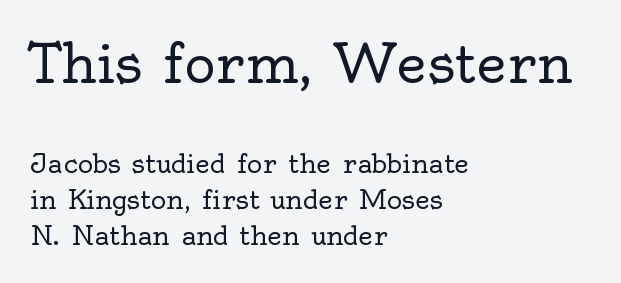
Caption: standard tracking, unaltered. The passage shown is typed in a proportional face where columns would drift. The font's upright variant was chosen for this text. Whoever set this made the first block the dominant, larger element. Quick note: underline off.
